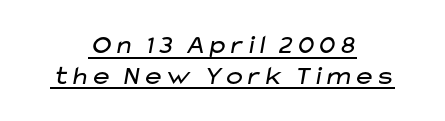
Q: Is the text bold? A: No.
Q: Is the text underlined? A: Yes.
Q: How is the paragraph aligned? A: Centered.
Q: Is the spacing between letters normal or unusually wide? A: Normal.
Q: Is the spacing between lines tight, normal or loose? A: Tight.
